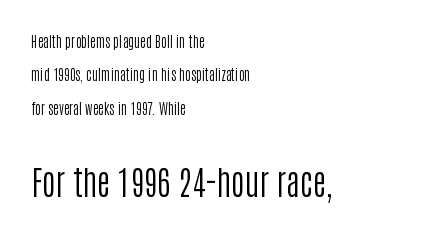
Q: Is the text bold? A: No.
Q: Is the text italic (slanted)? A: No, it is upright.
Q: Is the typeface a serif or a sans-serif typeface? A: Sans-serif.
Q: Is the text underlined? A: No.
Q: How is the paragraph aligned? A: Left-aligned.
Q: Is the spacing between letters normal or unusually wide? A: Normal.
Q: Is the spacing between lines tight, normal or loose? A: Loose.
Q: Which block of text is set in a larger size, the first (top) or the second (bottom)? A: The second (bottom) one.
Q: Width (condensed, normal, or wide)? A: Condensed.
Q: Stroke contrast? A: Low.
Q: x-height? A: Large.
Q: Monospaced? A: No.
